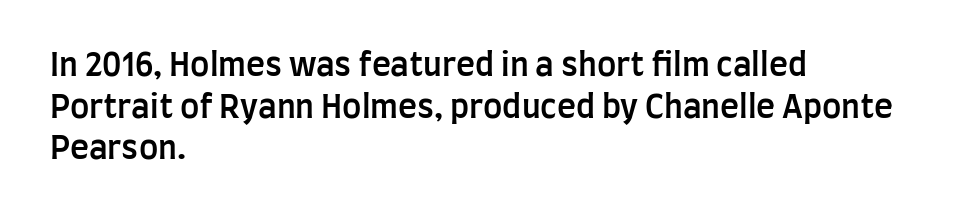
Q: Is the text bold? A: Semi-bold.
Q: Is the text italic (slanted)? A: No, it is upright.
Q: Is the typeface a serif or a sans-serif typeface? A: Sans-serif.
Q: Is the text underlined? A: No.
Q: How is the paragraph aligned? A: Left-aligned.
Q: Is the spacing between letters normal or unusually wide? A: Normal.
Q: Is the spacing between lines tight, normal or loose? A: Normal.
Q: Width (condensed, normal, or wide)? A: Condensed.
Q: Stroke contrast? A: Low.
Q: x-height? A: Large.
Q: Monospaced? A: No.
